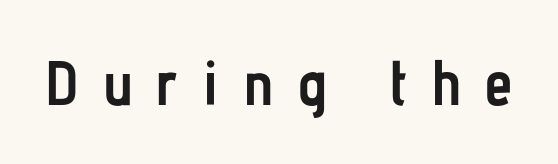
The image shows 63 px semibold, condensed sans-serif type, upright; set unusually wide letter spacing (+0.37 em), not underlined; low stroke contrast and a medium x-height.
